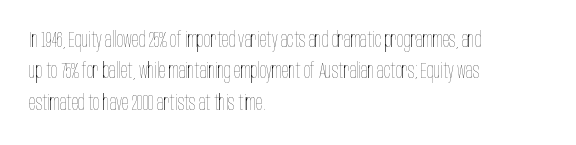
The line-height multiplier appears to be the usual default. The ragged edge is on the right, which tells us the setting is flush left. A typesetter would mark this as roman, not italic. This sample uses plain, unmodified letter spacing. No letter is thick-stroked: the sample isn't bold.
